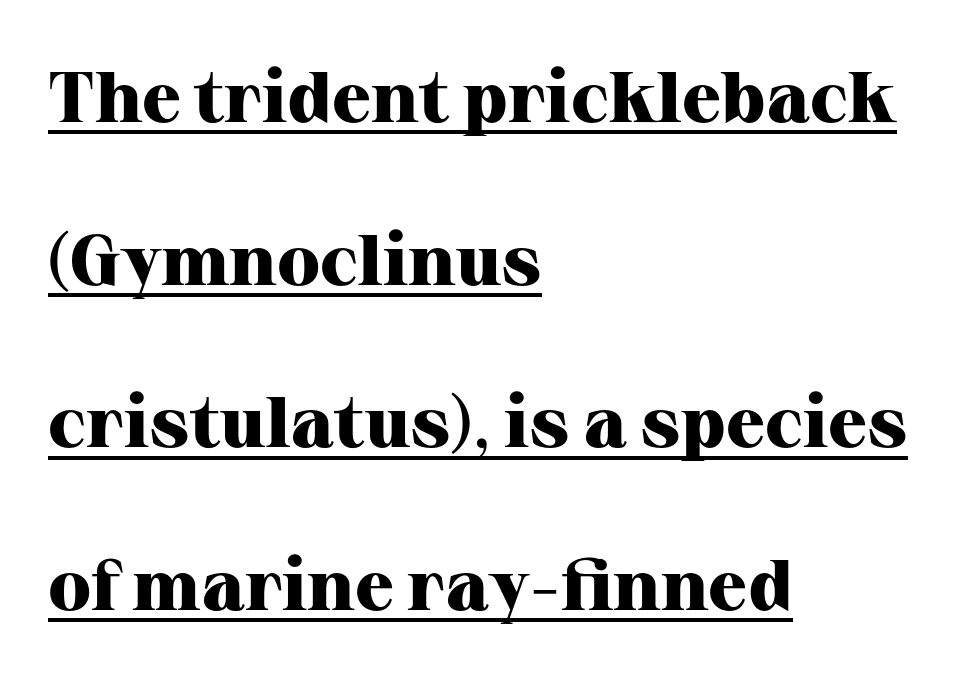
The horizontal fit of the characters is conventional and even. Like a heading marked for emphasis, these lines bear an underscore. This sample is left-justified, so line endings fall wherever the words run out. Honestly, the rows look like they've been pulled way apart. The letters advance in unequal steps, a hallmark of proportional type.
